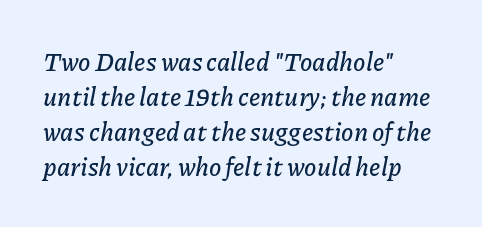
Q: Is the text italic (slanted)? A: Yes, it leans right by about 11 degrees.
Q: Is the text underlined? A: No.
Q: How is the paragraph aligned? A: Left-aligned.
Q: Is the spacing between letters normal or unusually wide? A: Normal.
Q: Is the spacing between lines tight, normal or loose? A: Normal.
